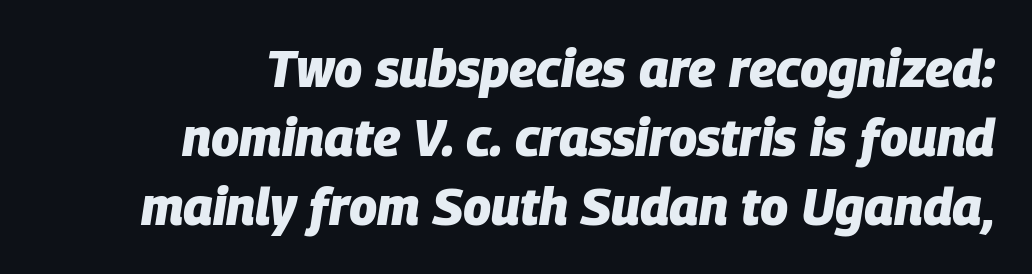
Q: Is the text bold? A: Yes.
Q: Is the text italic (slanted)? A: Yes, it leans right by about 9 degrees.
Q: Is the text underlined? A: No.
Q: How is the paragraph aligned? A: Right-aligned.
Q: Is the spacing between letters normal or unusually wide? A: Normal.
Q: Is the spacing between lines tight, normal or loose? A: Normal.
Q: Width (condensed, normal, or wide)? A: Normal.
Q: Stroke contrast? A: Low.
Q: x-height? A: Large.
Q: Monospaced? A: No.
